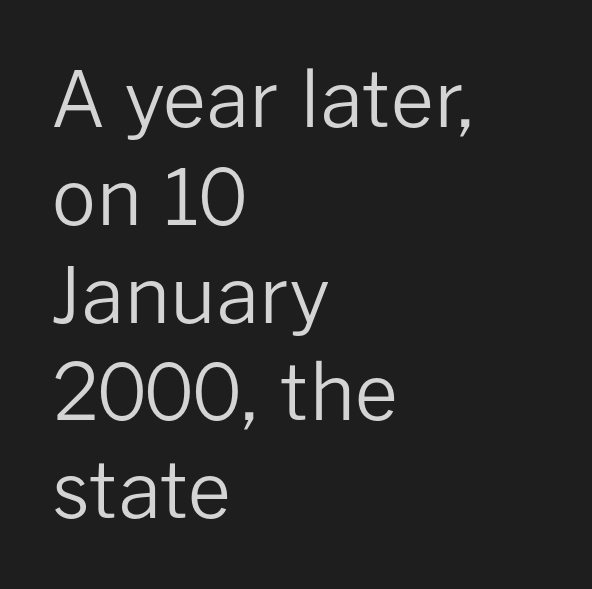
Q: Is the text bold? A: No.
Q: Is the text italic (slanted)? A: No, it is upright.
Q: Is the typeface a serif or a sans-serif typeface? A: Sans-serif.
Q: Is the text underlined? A: No.
Q: How is the paragraph aligned? A: Left-aligned.
Q: Is the spacing between letters normal or unusually wide? A: Normal.
Q: Is the spacing between lines tight, normal or loose? A: Normal.
Q: Width (condensed, normal, or wide)? A: Normal.
Q: Stroke contrast? A: Low.
Q: x-height? A: Medium.
Q: Monospaced? A: No.
